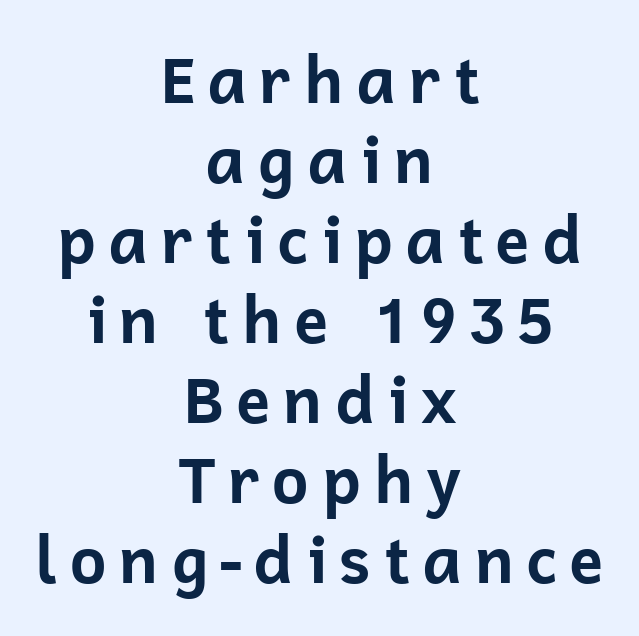
{"serif": "no", "italic": "no", "bold": "yes", "weight": "bold", "width": "normal", "stroke_contrast": "low", "x_height": "medium", "monospaced": "no", "underline": "no", "align": "center", "line_spacing": "normal", "line_spacing_ratio": 1.25, "glyph_px": 64}
